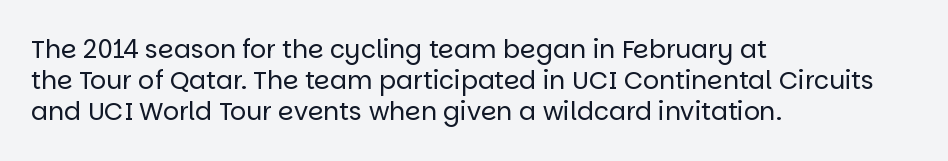
Spacing between characters is what you'd get straight out of the box. Ordinary non-slanted type is in use. The compositor pushed each line to the left boundary. Rows of type keep a routine distance in the vertical direction.
